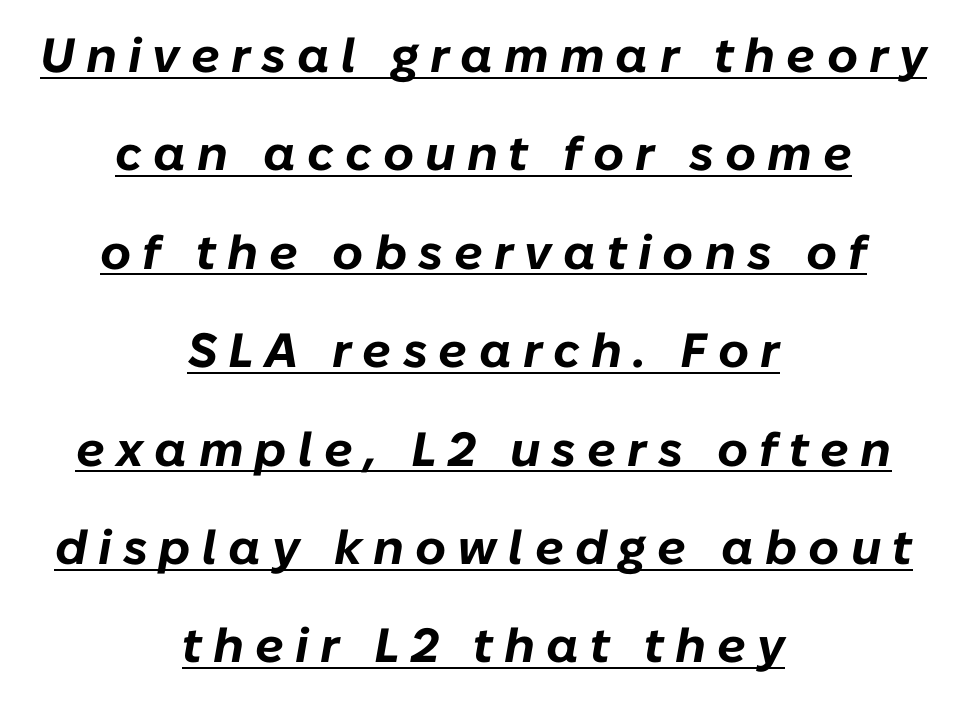
{"italic": "yes", "lean": "right", "slant_degrees": 10, "bold": "yes", "weight": "bold", "width": "normal", "stroke_contrast": "low", "x_height": "medium", "monospaced": "no", "underline": "yes", "align": "center", "line_spacing": "loose", "line_spacing_ratio": 2.05, "letter_spacing": "wide", "letter_spacing_em": 0.23, "glyph_px": 48}
